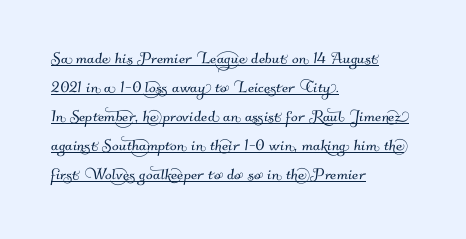
{"underline": "yes", "align": "left", "line_spacing": "normal", "line_spacing_ratio": 1.45, "letter_spacing": "normal", "letter_spacing_em": 0.0, "glyph_px": 20}
